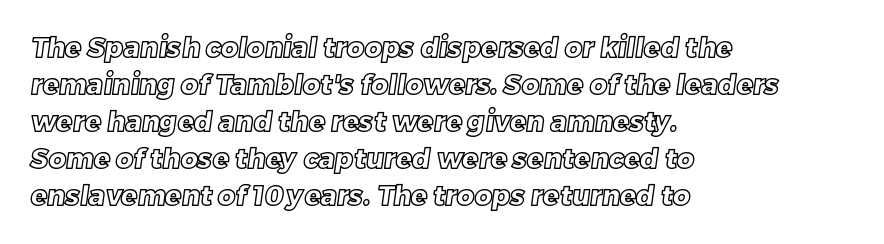
The lines are quadded left. The passage shown stacks its lines at a standard gap. Type without underlining. The passage shown has conventional tracking throughout.
